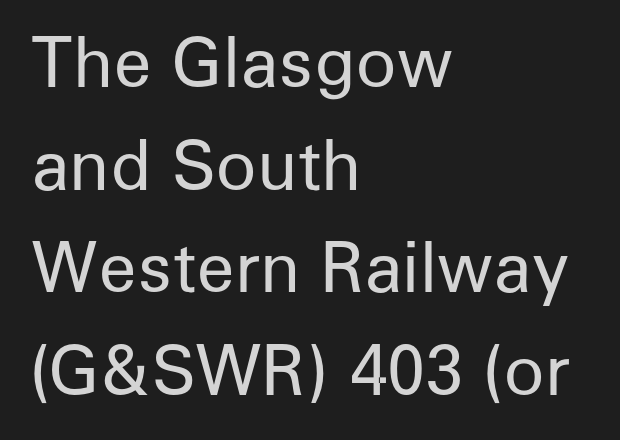
Q: Is the text bold? A: No.
Q: Is the text italic (slanted)? A: No, it is upright.
Q: Is the typeface a serif or a sans-serif typeface? A: Sans-serif.
Q: Is the text underlined? A: No.
Q: How is the paragraph aligned? A: Left-aligned.
Q: Is the spacing between letters normal or unusually wide? A: Normal.
Q: Is the spacing between lines tight, normal or loose? A: Normal.
Q: Width (condensed, normal, or wide)? A: Normal.
Q: Stroke contrast? A: Low.
Q: x-height? A: Medium.
Q: Monospaced? A: No.
